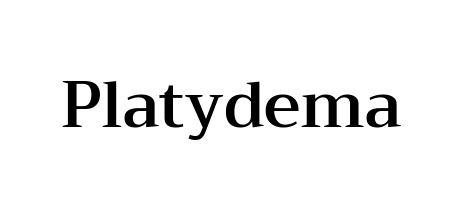
{"serif": "yes", "italic": "no", "width": "wide", "stroke_contrast": "medium", "x_height": "medium", "monospaced": "no", "underline": "no", "letter_spacing": "normal", "letter_spacing_em": 0.0, "glyph_px": 64}
